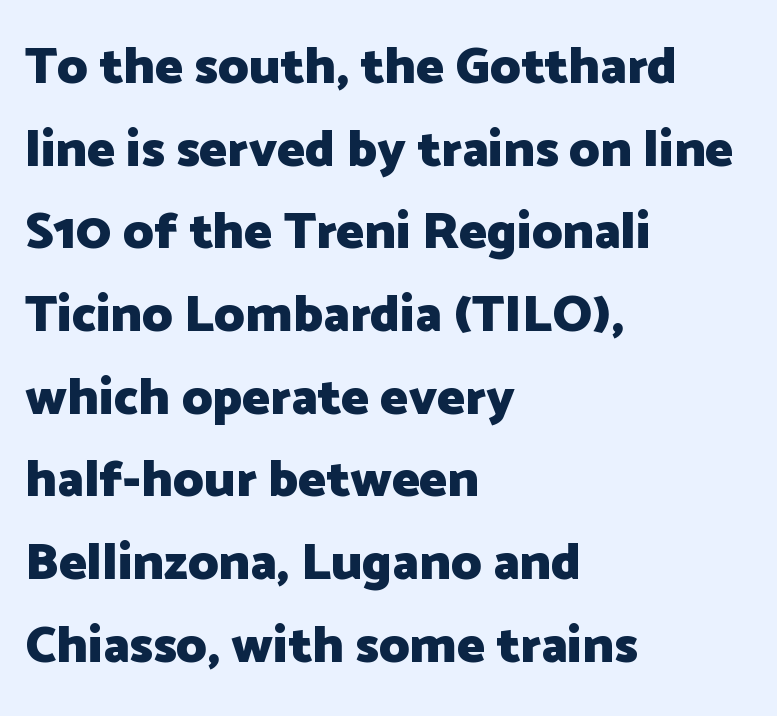
Q: Is the text bold? A: Yes.
Q: Is the text italic (slanted)? A: No, it is upright.
Q: Is the typeface a serif or a sans-serif typeface? A: Sans-serif.
Q: Is the text underlined? A: No.
Q: How is the paragraph aligned? A: Left-aligned.
Q: Is the spacing between letters normal or unusually wide? A: Normal.
Q: Is the spacing between lines tight, normal or loose? A: Normal.
Q: Width (condensed, normal, or wide)? A: Normal.
Q: Stroke contrast? A: Low.
Q: x-height? A: Medium.
Q: Monospaced? A: No.
